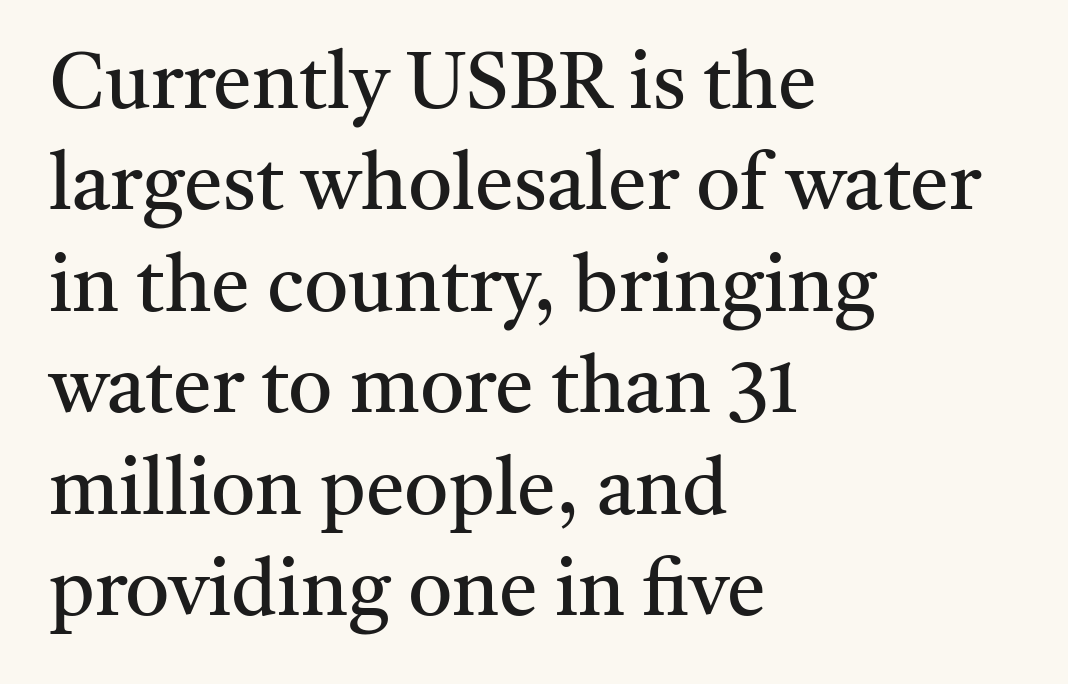
The letters stand straight up with perfectly vertical stems. The characters are drawn with everyday or finer stroke widths. Letter spacing: default. In terms of letterform style, serifs are clearly present. Casual observation: everything's shoved over to the left.
